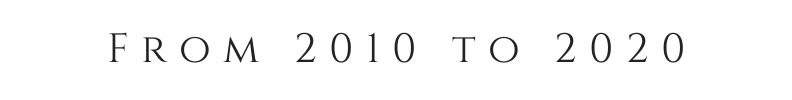
Q: Is the text italic (slanted)? A: No, it is upright.
Q: Is the text underlined? A: No.
Q: Is the spacing between letters normal or unusually wide? A: Unusually wide.
Q: Width (condensed, normal, or wide)? A: Normal.
Q: Stroke contrast? A: Medium.
Q: x-height? A: Large.
Q: Monospaced? A: No.
